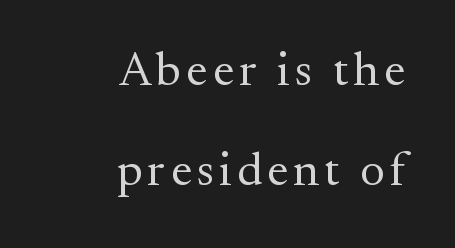
Weight class: somewhere from thin through regular. Do the letters lean? They stand straight. Note: serifs present on the glyphs. The face used here is proportionally spaced, like ordinary book or web type. The leading is generous, giving the passage an open texture. A student would call this right alignment; a typographer would say flush right, rag left.
